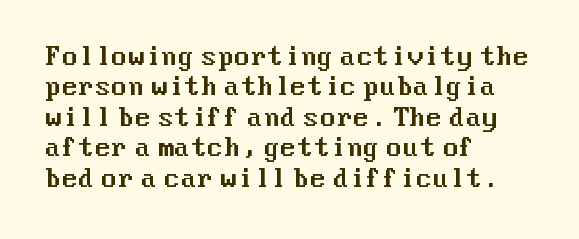
Unmarked baselines from the first word to the last. Short and long lines alike share a common starting point at left. The horizontal fit of the characters is conventional and even. Leading matches the norm, producing a regular column. In terms of posture, this sample is upright.
